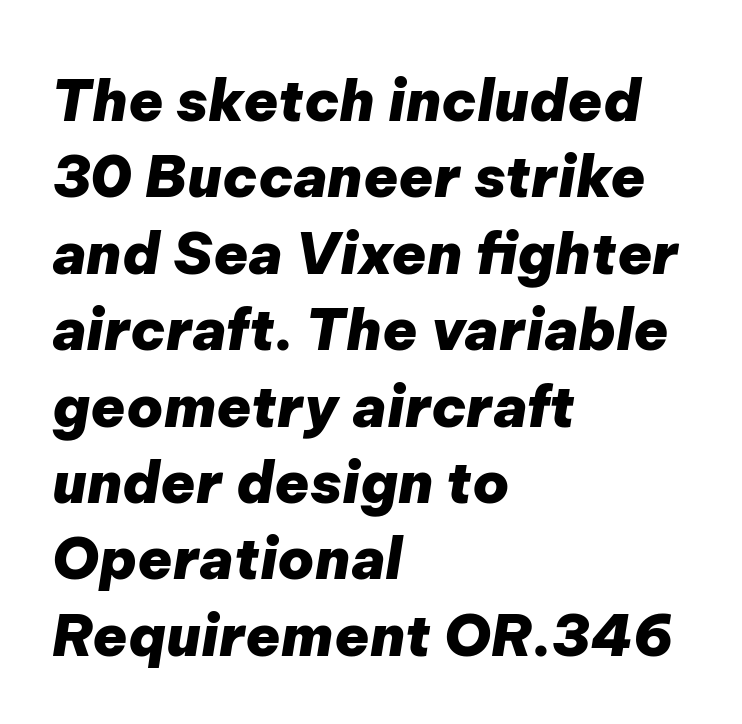
Q: Is the text bold? A: Yes.
Q: Is the text italic (slanted)? A: Yes, it leans right by about 9 degrees.
Q: Is the text underlined? A: No.
Q: How is the paragraph aligned? A: Left-aligned.
Q: Is the spacing between letters normal or unusually wide? A: Normal.
Q: Is the spacing between lines tight, normal or loose? A: Normal.
Q: Width (condensed, normal, or wide)? A: Normal.
Q: Stroke contrast? A: Low.
Q: x-height? A: Medium.
Q: Monospaced? A: No.
